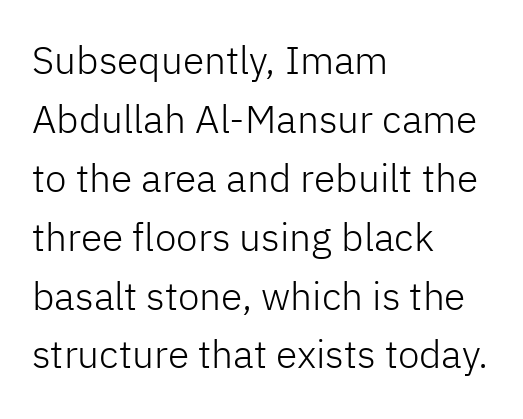
Does the copy run flush right? No — it runs flush left. Each row of text sits above clean, open space. Stems here are at most as thick as an everyday book face. Words appear dense and cohesive because spacing is normal.
